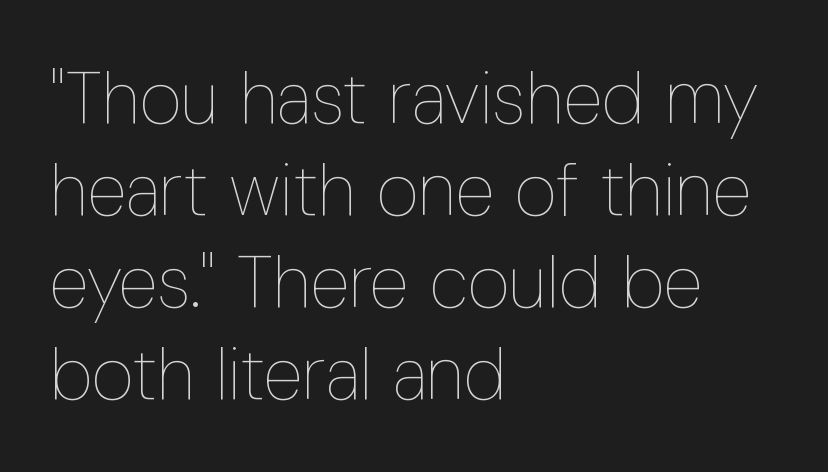
Q: Is the text bold? A: No.
Q: Is the text italic (slanted)? A: No, it is upright.
Q: Is the text underlined? A: No.
Q: How is the paragraph aligned? A: Left-aligned.
Q: Is the spacing between letters normal or unusually wide? A: Normal.
Q: Is the spacing between lines tight, normal or loose? A: Normal.
Q: Width (condensed, normal, or wide)? A: Condensed.
Q: Stroke contrast? A: Low.
Q: x-height? A: Medium.
Q: Monospaced? A: No.
